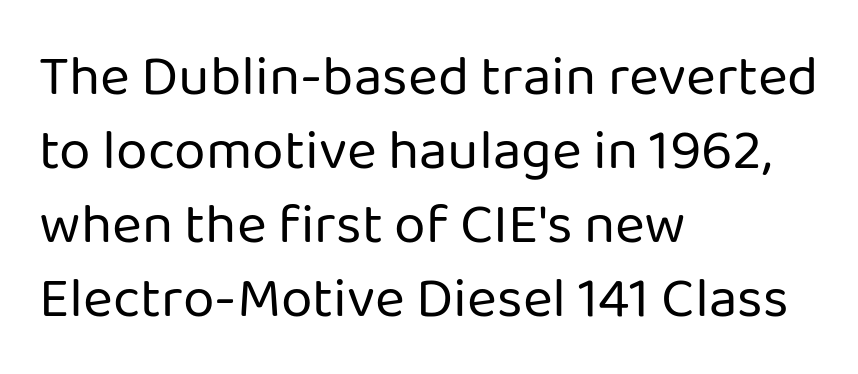
{"serif": "no", "italic": "no", "bold": "no", "weight": "regular", "width": "normal", "stroke_contrast": "low", "x_height": "medium", "monospaced": "no", "underline": "no", "align": "left", "line_spacing": "normal", "line_spacing_ratio": 1.3, "letter_spacing": "normal", "letter_spacing_em": 0.0, "glyph_px": 57}
